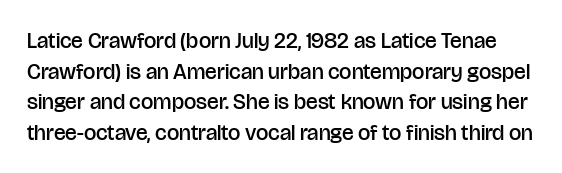
{"italic": "no", "bold": "semi", "underline": "no", "line_spacing": "normal", "line_spacing_ratio": 1.39, "letter_spacing": "normal", "letter_spacing_em": 0.0, "glyph_px": 22}
